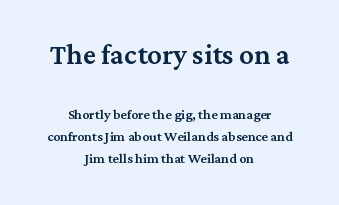
Is the letter spacing exaggerated? No — it looks like the ordinary default. If you folded the block vertically in half, each line would mirror itself in length. Horizontal bands of white between lines are of average thickness. To sum up the face: it has serifs. Just letters on the line, the space beneath them empty.
